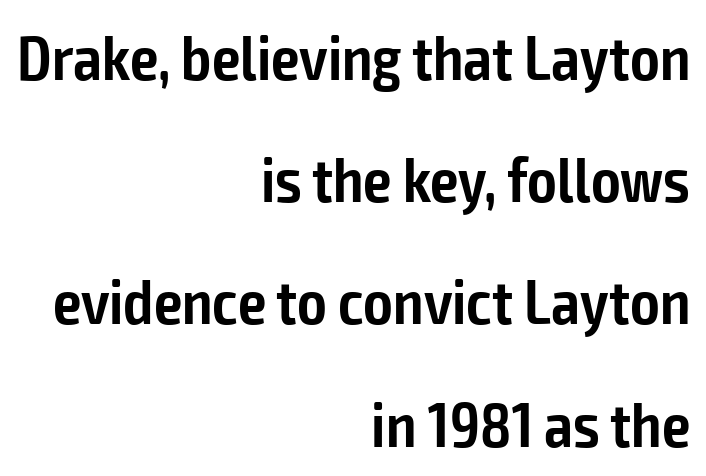
{"serif": "no", "italic": "no", "bold": "semi", "weight": "semibold", "width": "condensed", "stroke_contrast": "low", "x_height": "medium", "monospaced": "no", "underline": "no", "align": "right", "line_spacing": "loose", "line_spacing_ratio": 1.94, "letter_spacing": "normal", "letter_spacing_em": 0.0, "glyph_px": 63}
